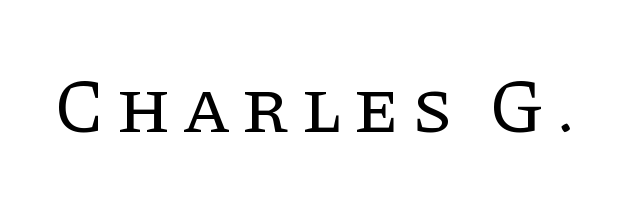
{"serif": "yes", "italic": "no", "bold": "no", "weight": "regular", "width": "normal", "stroke_contrast": "low", "x_height": "large", "monospaced": "no", "underline": "no", "glyph_px": 77}
